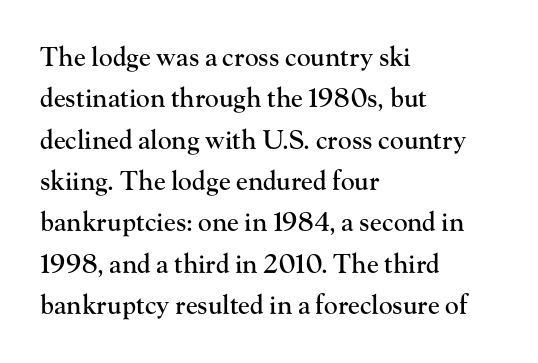
{"italic": "no", "underline": "no", "align": "left", "line_spacing": "normal", "line_spacing_ratio": 1.59, "letter_spacing": "normal", "letter_spacing_em": 0.0, "glyph_px": 26}
